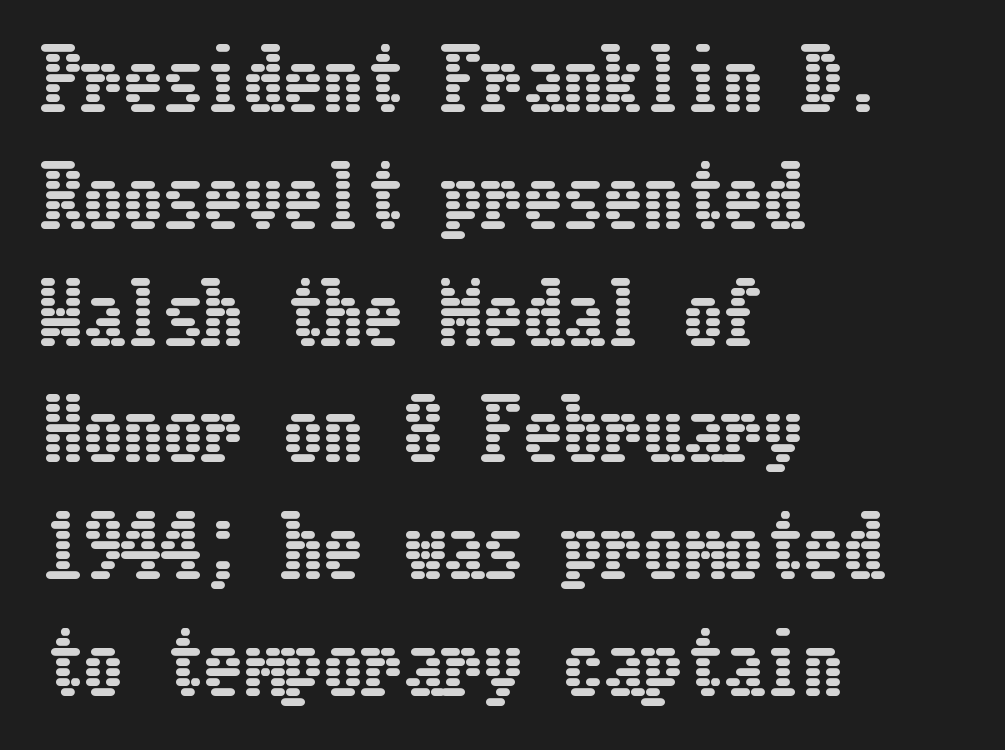
The image shows 80 px condensed type, upright; set left-aligned, normal line spacing (1.46x), normal letter spacing, not underlined; low stroke contrast and a medium x-height.
